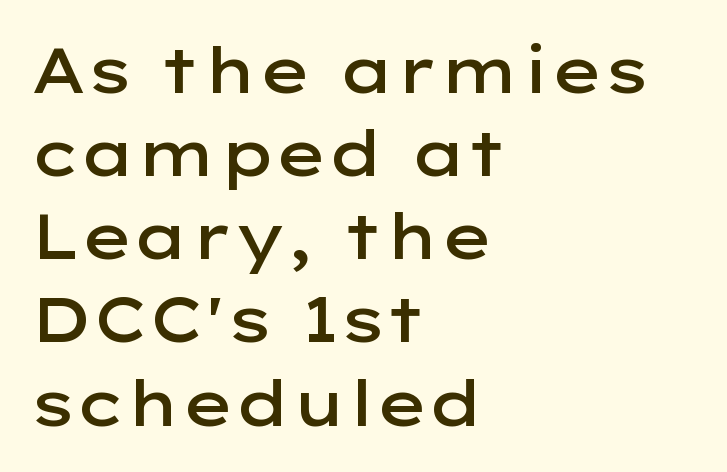
Note the varied advance widths — an 'i' is clearly narrower than an 'm'. Stroke terminals: plain, sans-serif. Horizontal alignment here is leftward, the default for most running prose. Plain, unruled lines of type.
